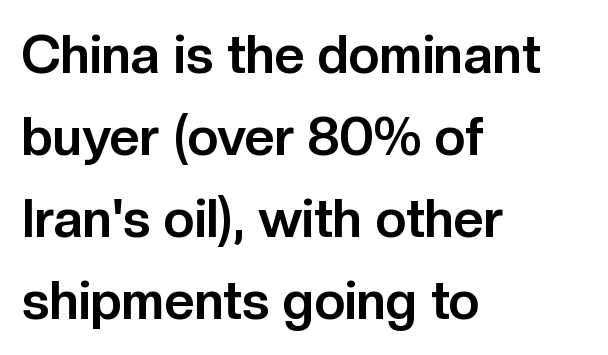
The image shows 53 px bold sans-serif type, upright; set left-aligned, normal line spacing (1.55x), normal letter spacing, not underlined; low stroke contrast and a medium x-height.
